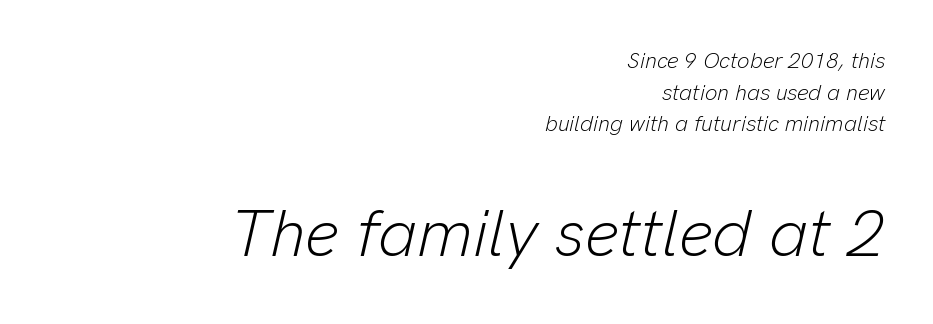
{"italic": "yes", "lean": "right", "slant_degrees": 13, "bold": "no", "weight": "light", "width": "normal", "stroke_contrast": "low", "x_height": "medium", "monospaced": "no", "underline": "no", "align": "right", "line_spacing": "normal", "line_spacing_ratio": 1.44, "letter_spacing": "normal", "letter_spacing_em": 0.0, "larger_block": "second", "size_ratio": 3.0, "glyph_px": 66}
